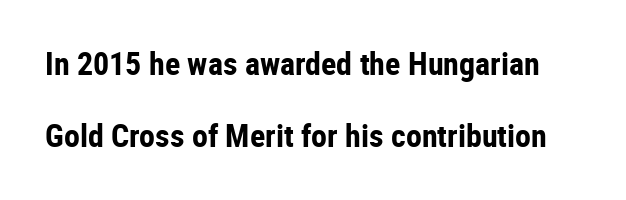
Clear beneath every line of the passage. What's the leading like? Stretched, with rows far apart. Character widths vary here, with narrow letters taking less room than wide ones. The characters display no serif detailing; their extremities are plain. These lines carry a lot of weight — the face is fully bold. Ascenders rise straight up at ninety degrees.
